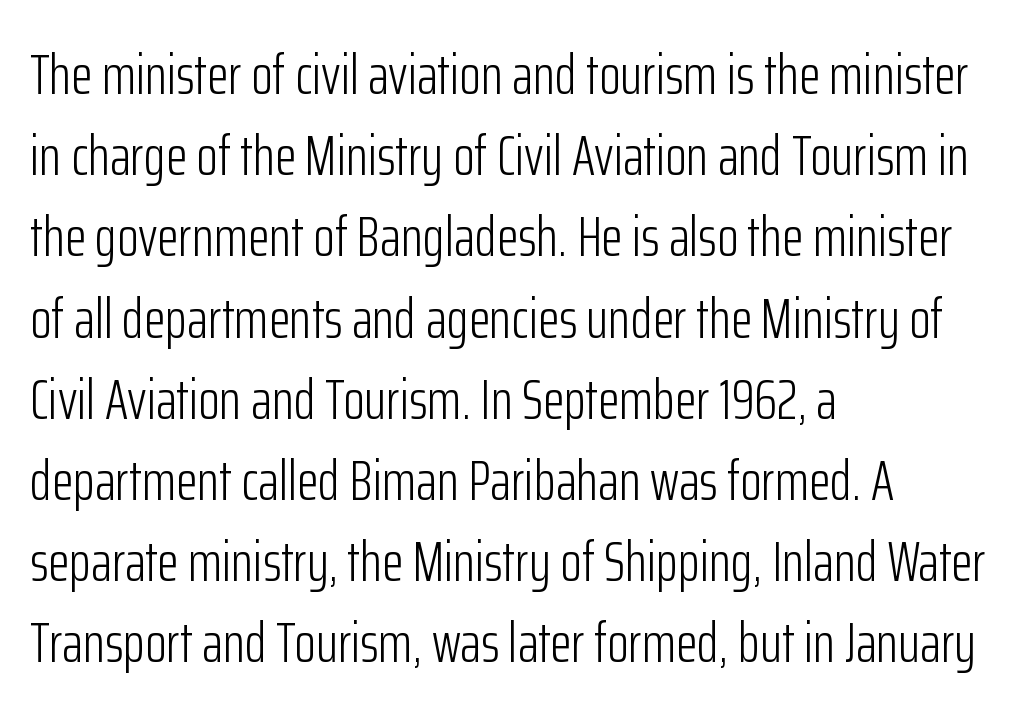
Q: Is the text bold? A: No.
Q: Is the text italic (slanted)? A: No, it is upright.
Q: Is the typeface a serif or a sans-serif typeface? A: Sans-serif.
Q: Is the text underlined? A: No.
Q: How is the paragraph aligned? A: Left-aligned.
Q: Is the spacing between letters normal or unusually wide? A: Normal.
Q: Is the spacing between lines tight, normal or loose? A: Normal.
Q: Width (condensed, normal, or wide)? A: Condensed.
Q: Stroke contrast? A: Low.
Q: x-height? A: Medium.
Q: Monospaced? A: No.
